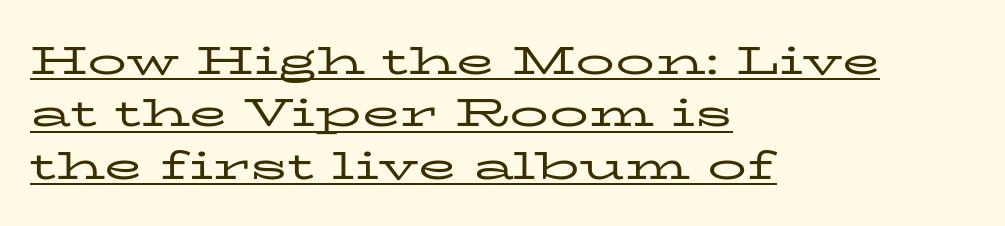
The characters display serif detailing at their extremities. If you drew a line through each stem, it would be perfectly vertical. These lines keep a tight, regular rhythm from letter to letter. The typeface has the unassuming heft of standard copy or less.
